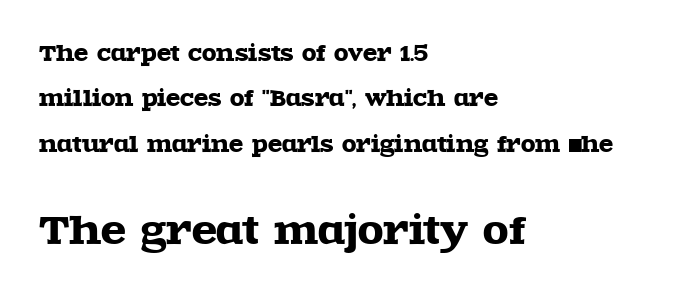
Style check: upright. The rendering uses a large line-height, opening up the rows. Serifs: yes, visible at the terminals of the letterforms. Nobody touched the tracking dial on this one. Here the designer chose a conventional face with non-uniform glyph widths. The space directly below the letters is spotless.
